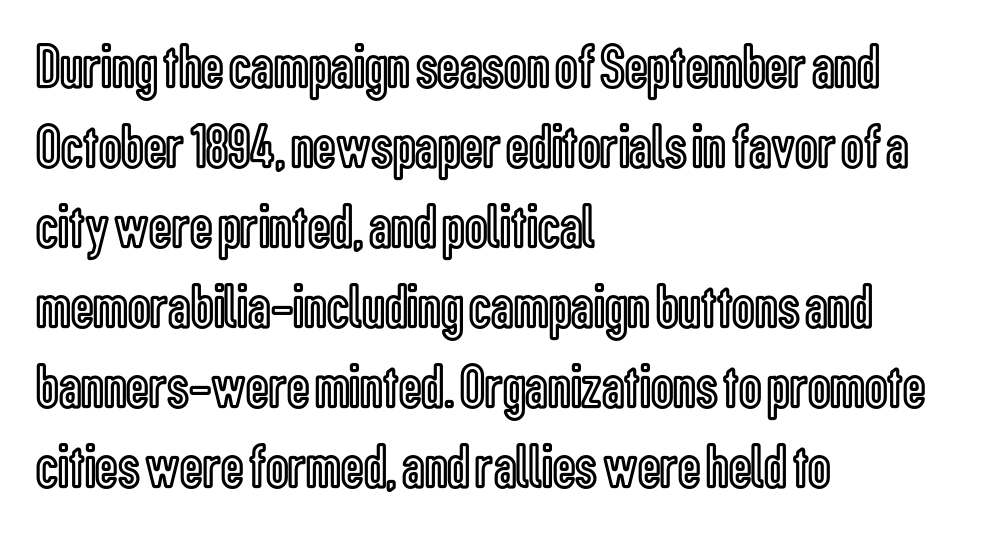
Q: Is the text italic (slanted)? A: No, it is upright.
Q: Is the text underlined? A: No.
Q: How is the paragraph aligned? A: Left-aligned.
Q: Is the spacing between letters normal or unusually wide? A: Normal.
Q: Is the spacing between lines tight, normal or loose? A: Normal.
Q: Width (condensed, normal, or wide)? A: Condensed.
Q: x-height? A: Medium.
Q: Monospaced? A: No.
